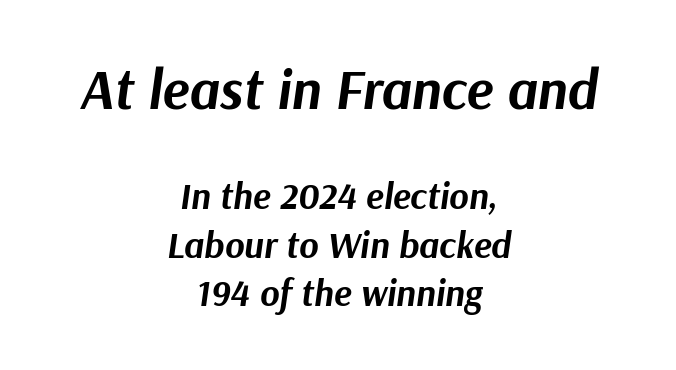
Is the type slanted? Yes — the strokes lean at a clear angle. As a designer I'd log this as weight 700, bold. The passage shown is typed in a proportional face where columns would drift. There is no visible air inserted between adjacent glyphs. The line-height multiplier appears to be the usual default.
